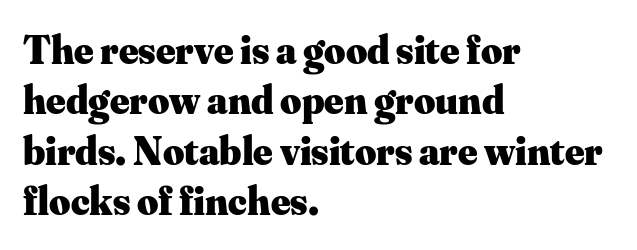
{"serif": "yes", "italic": "no", "bold": "yes", "weight": "heavy", "width": "normal", "stroke_contrast": "medium", "x_height": "small", "monospaced": "no", "underline": "no", "align": "left", "line_spacing_ratio": 1.23, "letter_spacing": "normal", "letter_spacing_em": 0.0, "glyph_px": 41}
